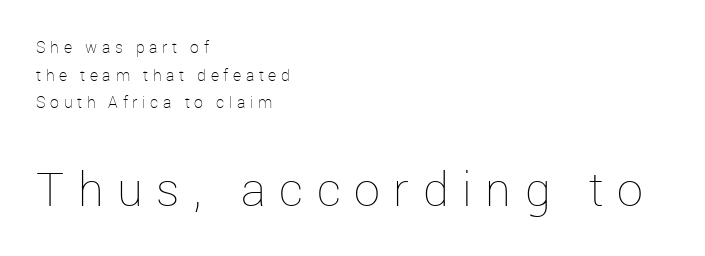
Q: Is the text bold? A: No.
Q: Is the text italic (slanted)? A: No, it is upright.
Q: Is the text underlined? A: No.
Q: How is the paragraph aligned? A: Left-aligned.
Q: Is the spacing between letters normal or unusually wide? A: Unusually wide.
Q: Which block of text is set in a larger size, the first (top) or the second (bottom)? A: The second (bottom) one.
Q: Width (condensed, normal, or wide)? A: Normal.
Q: Stroke contrast? A: Low.
Q: x-height? A: Medium.
Q: Monospaced? A: No.
